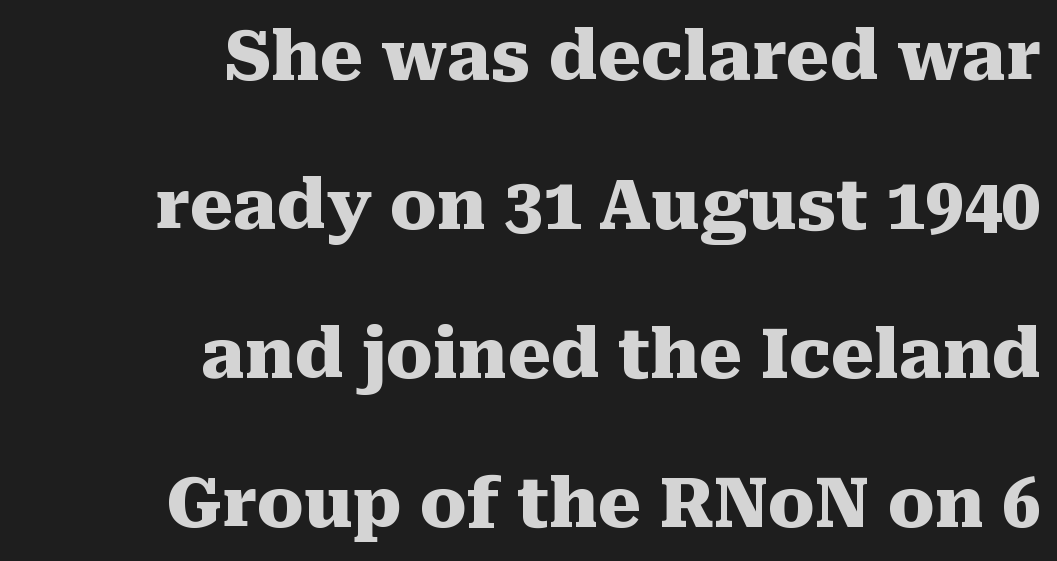
The image shows 69 px heavy serif type, upright; set right-aligned, loose line spacing (2.16x), normal letter spacing, not underlined; medium stroke contrast and a medium x-height.
